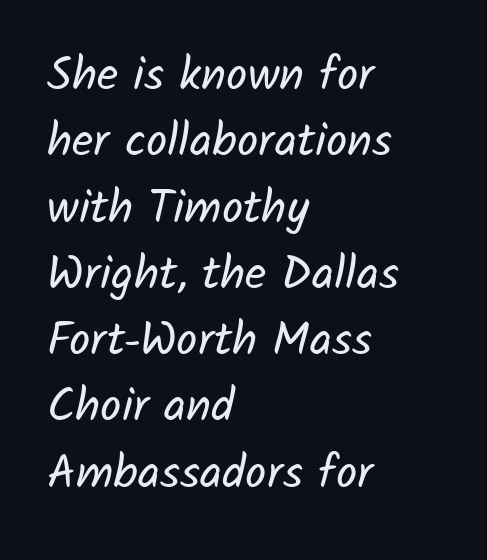
Q: Is the text bold? A: No.
Q: Is the typeface a serif or a sans-serif typeface? A: Sans-serif.
Q: Is the text underlined? A: No.
Q: How is the paragraph aligned? A: Left-aligned.
Q: Is the spacing between letters normal or unusually wide? A: Normal.
Q: Is the spacing between lines tight, normal or loose? A: Normal.
Q: Width (condensed, normal, or wide)? A: Normal.
Q: Stroke contrast? A: Low.
Q: x-height? A: Medium.
Q: Monospaced? A: No.
